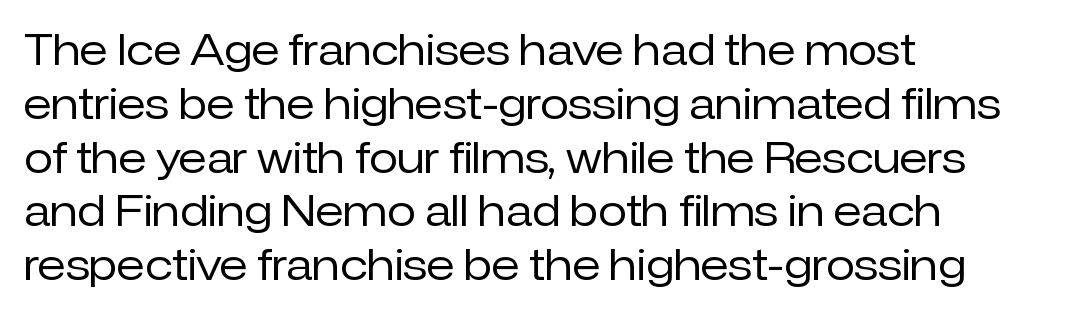
{"serif": "no", "italic": "no", "bold": "no", "weight": "regular", "width": "normal", "stroke_contrast": "low", "x_height": "medium", "monospaced": "no", "underline": "no", "align": "left", "line_spacing": "normal", "line_spacing_ratio": 1.28, "letter_spacing": "normal", "letter_spacing_em": 0.0, "glyph_px": 42}
